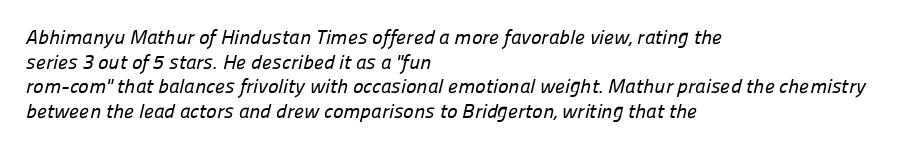
Q: Is the text underlined? A: No.
Q: How is the paragraph aligned? A: Left-aligned.
Q: Is the spacing between letters normal or unusually wide? A: Normal.
